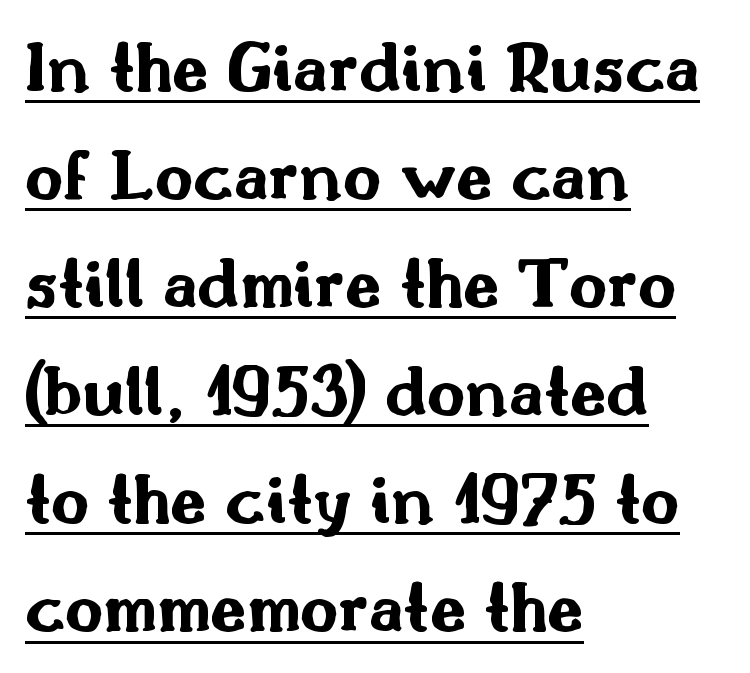
Q: Is the text bold? A: Yes.
Q: Is the text italic (slanted)? A: No, it is upright.
Q: Is the typeface a serif or a sans-serif typeface? A: Sans-serif.
Q: Is the text underlined? A: Yes.
Q: How is the paragraph aligned? A: Left-aligned.
Q: Is the spacing between letters normal or unusually wide? A: Normal.
Q: Is the spacing between lines tight, normal or loose? A: Normal.
Q: Width (condensed, normal, or wide)? A: Wide.
Q: Stroke contrast? A: Medium.
Q: x-height? A: Small.
Q: Monospaced? A: No.
